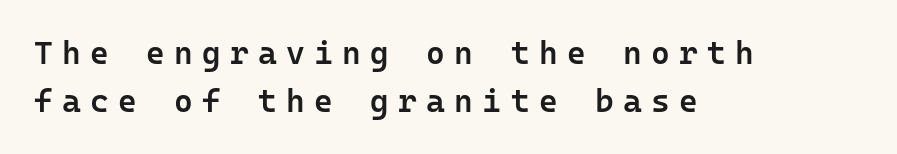
Q: Is the text bold? A: Semi-bold.
Q: Is the text italic (slanted)? A: No, it is upright.
Q: Is the typeface a serif or a sans-serif typeface? A: Sans-serif.
Q: Is the text underlined? A: No.
Q: How is the paragraph aligned? A: Left-aligned.
Q: Is the spacing between letters normal or unusually wide? A: Unusually wide.
Q: Is the spacing between lines tight, normal or loose? A: Normal.
Q: Width (condensed, normal, or wide)? A: Normal.
Q: Stroke contrast? A: Low.
Q: x-height? A: Medium.
Q: Monospaced? A: Yes.
